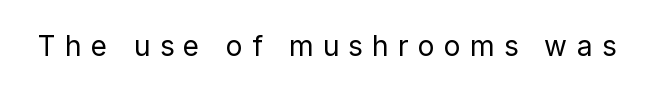
Q: Is the text bold? A: No.
Q: Is the text italic (slanted)? A: No, it is upright.
Q: Is the typeface a serif or a sans-serif typeface? A: Sans-serif.
Q: Is the text underlined? A: No.
Q: Is the spacing between letters normal or unusually wide? A: Unusually wide.
Q: Width (condensed, normal, or wide)? A: Normal.
Q: Stroke contrast? A: Low.
Q: x-height? A: Medium.
Q: Monospaced? A: No.
